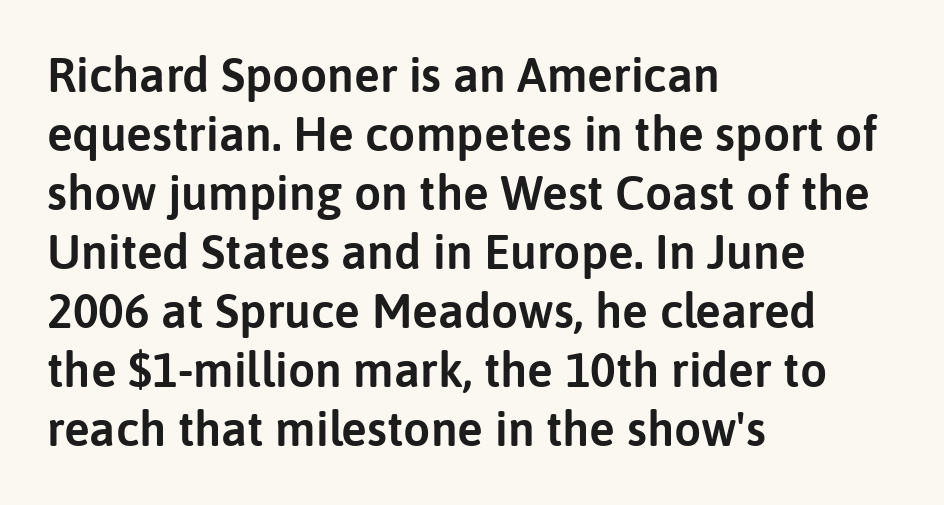
Q: Is the text italic (slanted)? A: No, it is upright.
Q: Is the typeface a serif or a sans-serif typeface? A: Sans-serif.
Q: Is the text underlined? A: No.
Q: How is the paragraph aligned? A: Left-aligned.
Q: Is the spacing between letters normal or unusually wide? A: Normal.
Q: Width (condensed, normal, or wide)? A: Normal.
Q: Stroke contrast? A: Low.
Q: x-height? A: Medium.
Q: Monospaced? A: No.
